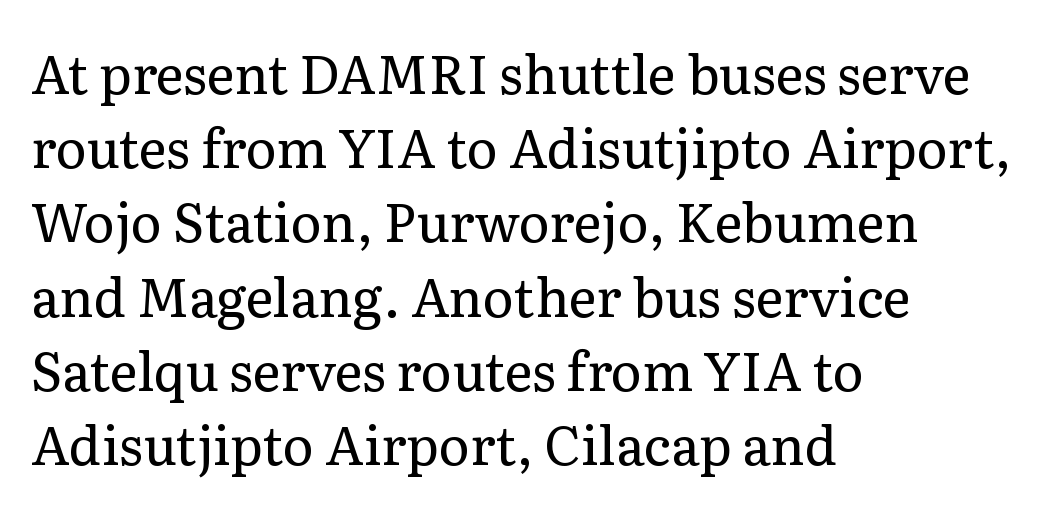
Q: Is the text bold? A: No.
Q: Is the text italic (slanted)? A: No, it is upright.
Q: Is the typeface a serif or a sans-serif typeface? A: Serif.
Q: Is the text underlined? A: No.
Q: How is the paragraph aligned? A: Left-aligned.
Q: Is the spacing between letters normal or unusually wide? A: Normal.
Q: Is the spacing between lines tight, normal or loose? A: Normal.
Q: Width (condensed, normal, or wide)? A: Normal.
Q: Stroke contrast? A: Low.
Q: x-height? A: Medium.
Q: Monospaced? A: No.
